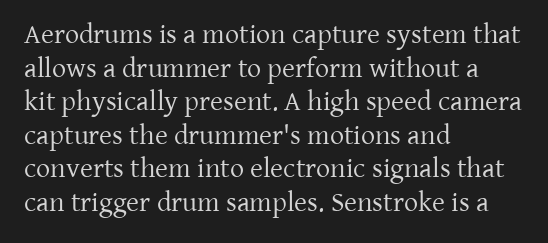
Q: Is the text bold? A: No.
Q: Is the text italic (slanted)? A: No, it is upright.
Q: Is the typeface a serif or a sans-serif typeface? A: Serif.
Q: Is the text underlined? A: No.
Q: How is the paragraph aligned? A: Left-aligned.
Q: Is the spacing between letters normal or unusually wide? A: Normal.
Q: Width (condensed, normal, or wide)? A: Normal.
Q: Stroke contrast? A: Low.
Q: x-height? A: Medium.
Q: Monospaced? A: No.
